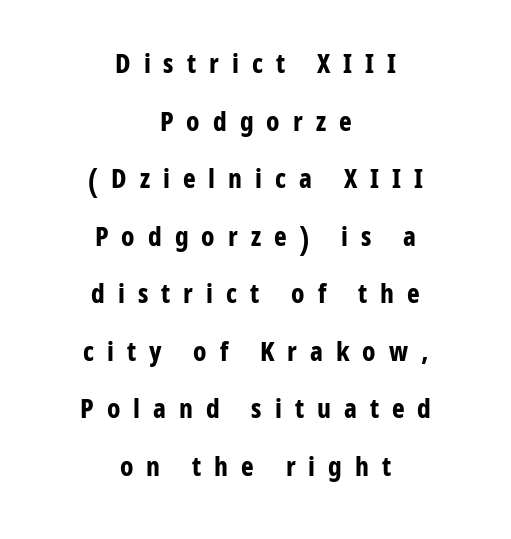
Q: Is the text bold? A: Yes.
Q: Is the text italic (slanted)? A: No, it is upright.
Q: Is the text underlined? A: No.
Q: How is the paragraph aligned? A: Centered.
Q: Is the spacing between letters normal or unusually wide? A: Unusually wide.
Q: Is the spacing between lines tight, normal or loose? A: Loose.
